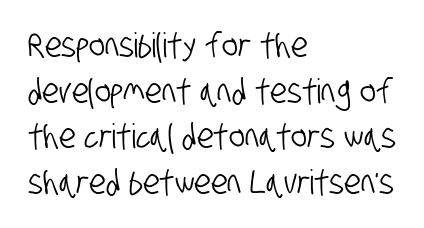
Q: Is the typeface a serif or a sans-serif typeface? A: Sans-serif.
Q: Is the text underlined? A: No.
Q: How is the paragraph aligned? A: Left-aligned.
Q: Is the spacing between letters normal or unusually wide? A: Normal.
Q: Is the spacing between lines tight, normal or loose? A: Normal.
Q: Width (condensed, normal, or wide)? A: Condensed.
Q: Stroke contrast? A: Low.
Q: x-height? A: Large.
Q: Monospaced? A: No.
